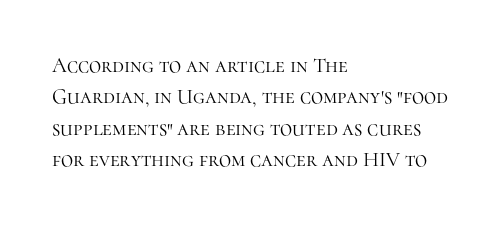
Q: Is the text bold? A: No.
Q: Is the text italic (slanted)? A: No, it is upright.
Q: Is the text underlined? A: No.
Q: How is the paragraph aligned? A: Left-aligned.
Q: Is the spacing between letters normal or unusually wide? A: Normal.
Q: Is the spacing between lines tight, normal or loose? A: Normal.
